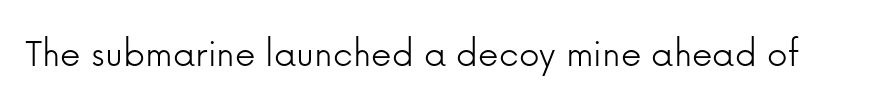
I'd call this a sans setting — the letters go barefoot. The zone under the glyphs is completely vacant. No chunkiness to these letters — they're not bold. The rendering uses natural spacing where letterforms have individual widths. You can tell it's not italic because the verticals are truly vertical. Tracking value appears to be zero — textbook default spacing.
